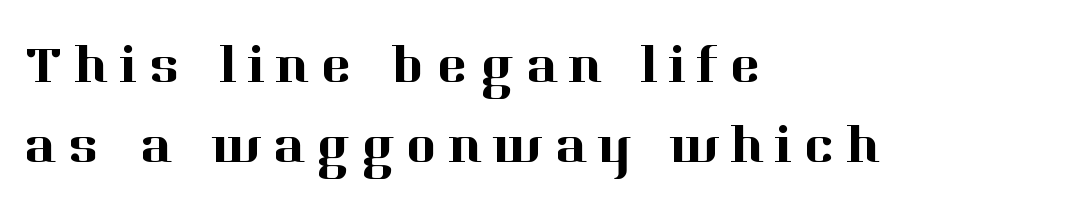
{"serif": "yes", "italic": "no", "width": "normal", "stroke_contrast": "high", "x_height": "medium", "monospaced": "no", "underline": "no", "align": "left", "line_spacing": "normal", "line_spacing_ratio": 1.51, "letter_spacing": "wide", "letter_spacing_em": 0.22, "glyph_px": 53}
